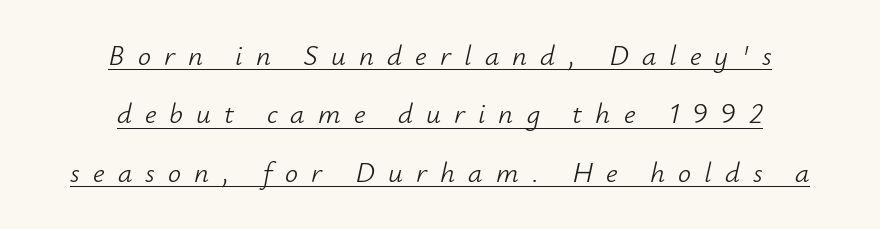
Q: Is the text bold? A: No.
Q: Is the text italic (slanted)? A: Yes, it leans right by about 12 degrees.
Q: Is the text underlined? A: Yes.
Q: How is the paragraph aligned? A: Centered.
Q: Is the spacing between letters normal or unusually wide? A: Unusually wide.
Q: Is the spacing between lines tight, normal or loose? A: Loose.
Q: Width (condensed, normal, or wide)? A: Normal.
Q: Stroke contrast? A: Low.
Q: x-height? A: Small.
Q: Monospaced? A: No.
